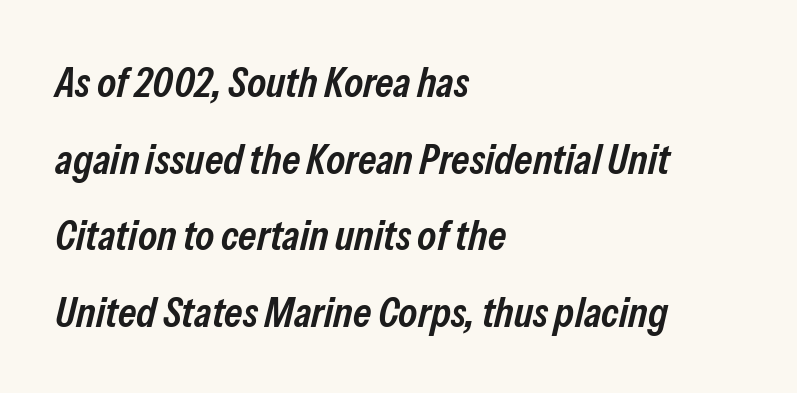
Q: Is the text bold? A: Semi-bold.
Q: Is the text italic (slanted)? A: Yes, it leans right by about 13 degrees.
Q: Is the text underlined? A: No.
Q: How is the paragraph aligned? A: Left-aligned.
Q: Is the spacing between letters normal or unusually wide? A: Normal.
Q: Width (condensed, normal, or wide)? A: Condensed.
Q: Stroke contrast? A: Low.
Q: x-height? A: Medium.
Q: Monospaced? A: No.
